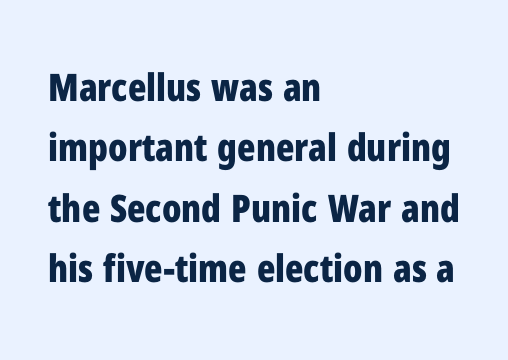
{"serif": "no", "italic": "no", "bold": "yes", "weight": "bold", "width": "condensed", "stroke_contrast": "low", "x_height": "medium", "monospaced": "no", "underline": "no", "align": "left", "line_spacing": "normal", "line_spacing_ratio": 1.59, "letter_spacing": "normal", "letter_spacing_em": 0.0, "glyph_px": 38}
